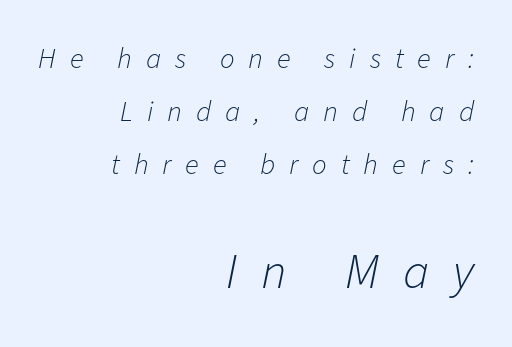
{"italic": "yes", "lean": "right", "slant_degrees": 11, "bold": "no", "weight": "light", "width": "normal", "stroke_contrast": "low", "x_height": "medium", "monospaced": "no", "underline": "no", "align": "right", "line_spacing_ratio": 1.82, "letter_spacing": "wide", "letter_spacing_em": 0.48, "larger_block": "second", "size_ratio": 1.72, "glyph_px": 50}
